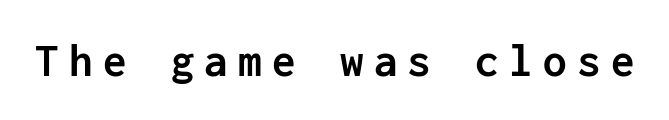
The image shows 47 px semibold sans-serif type, upright, monospaced; set unusually wide letter spacing (+0.22 em), not underlined; low stroke contrast and a medium x-height.
